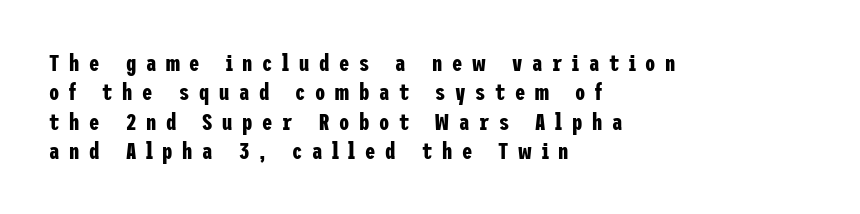
Q: Is the text bold? A: Yes.
Q: Is the text italic (slanted)? A: No, it is upright.
Q: Is the text underlined? A: No.
Q: How is the paragraph aligned? A: Left-aligned.
Q: Is the spacing between letters normal or unusually wide? A: Unusually wide.
Q: Is the spacing between lines tight, normal or loose? A: Normal.
